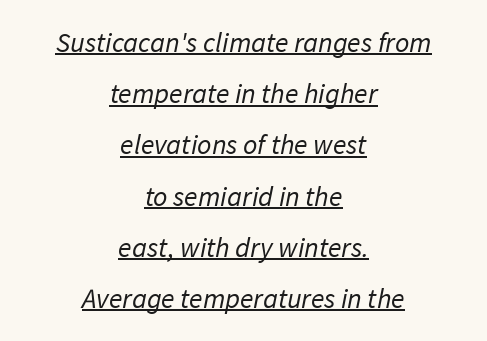
Character widths vary here, with narrow letters taking less room than wide ones. The passage shown has conventional tracking throughout. The face looks like a standard text weight, possibly lighter. The passage is arranged like a title page — every line centered. Honestly, the underline is the first thing you notice here.
